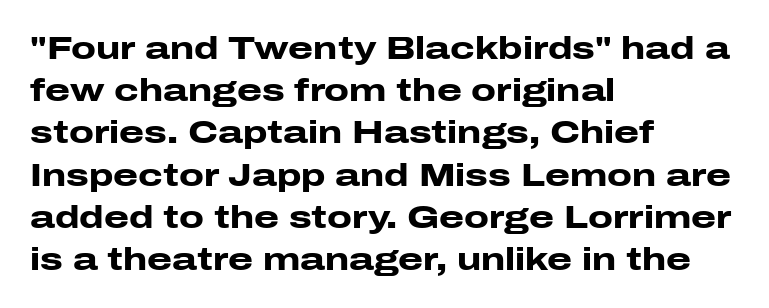
{"serif": "no", "italic": "no", "bold": "yes", "weight": "heavy", "width": "wide", "stroke_contrast": "low", "x_height": "medium", "monospaced": "no", "underline": "no", "align": "left", "line_spacing": "normal", "line_spacing_ratio": 1.32, "letter_spacing": "normal", "letter_spacing_em": 0.0, "glyph_px": 32}
